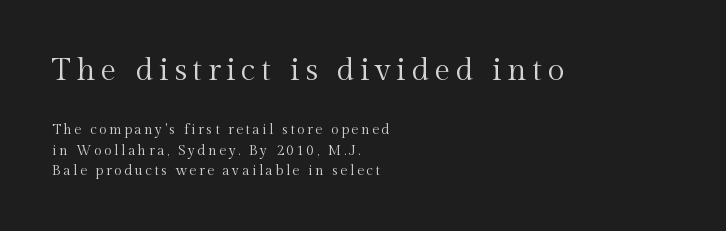
{"serif": "yes", "italic": "no", "bold": "no", "weight": "regular", "width": "normal", "x_height": "medium", "monospaced": "no", "underline": "no", "align": "left", "line_spacing": "normal", "line_spacing_ratio": 1.44, "larger_block": "first", "size_ratio": 2.21, "glyph_px": 31}
